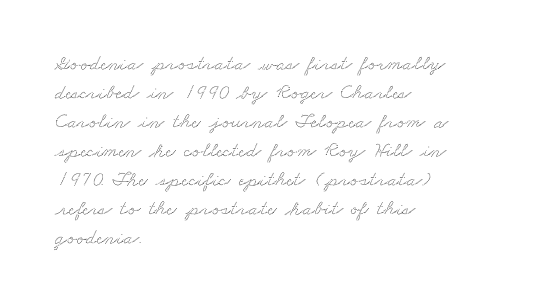
Q: Is the text underlined? A: No.
Q: How is the paragraph aligned? A: Left-aligned.
Q: Is the spacing between letters normal or unusually wide? A: Normal.
Q: Is the spacing between lines tight, normal or loose? A: Normal.
